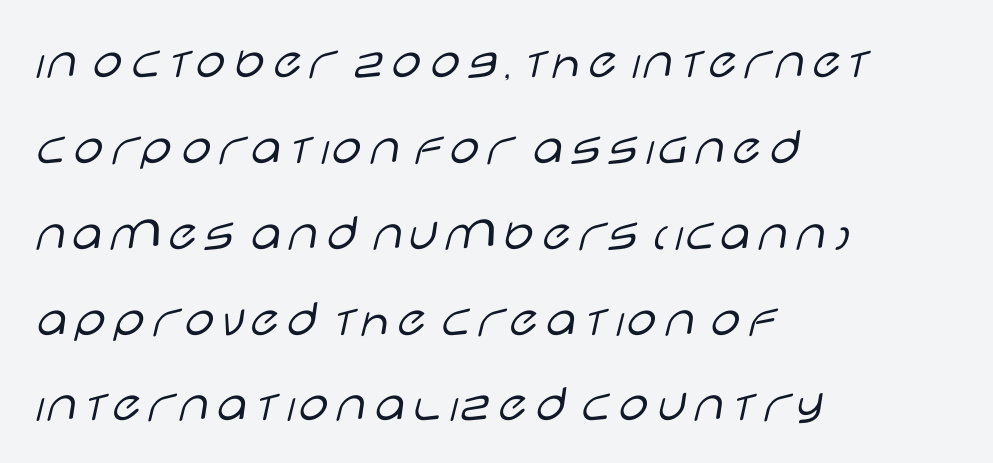
Q: Is the text bold? A: No.
Q: Is the text italic (slanted)? A: Yes.
Q: Is the typeface a serif or a sans-serif typeface? A: Sans-serif.
Q: Is the text underlined? A: No.
Q: How is the paragraph aligned? A: Left-aligned.
Q: Is the spacing between letters normal or unusually wide? A: Normal.
Q: Is the spacing between lines tight, normal or loose? A: Normal.
Q: Width (condensed, normal, or wide)? A: Wide.
Q: Stroke contrast? A: Low.
Q: x-height? A: Large.
Q: Monospaced? A: No.
